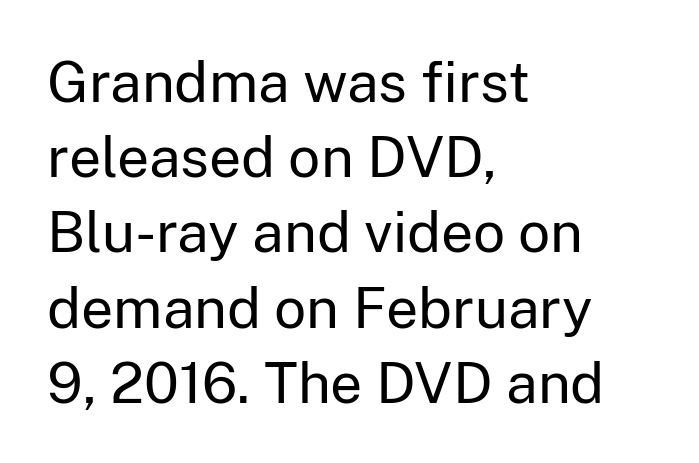
The image shows 57 px regular-weight sans-serif type, upright; set left-aligned, normal line spacing (1.32x), normal letter spacing, not underlined; low stroke contrast and a medium x-height.
